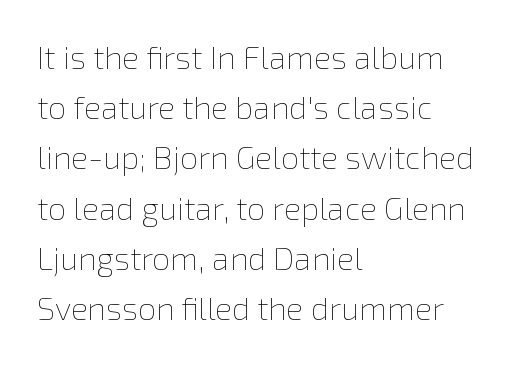
The image shows 32 px thin type, upright; set left-aligned, normal line spacing (1.57x), normal letter spacing, not underlined; a medium x-height.
